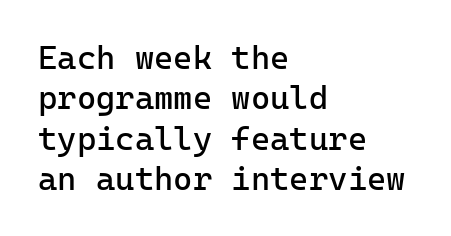
{"serif": "no", "italic": "no", "bold": "no", "weight": "regular", "width": "normal", "stroke_contrast": "low", "x_height": "medium", "underline": "no", "align": "left", "line_spacing_ratio": 1.22, "letter_spacing": "normal", "letter_spacing_em": 0.0, "glyph_px": 33}
